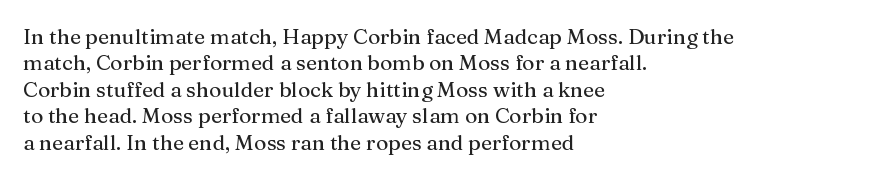
Q: Is the text italic (slanted)? A: No, it is upright.
Q: Is the text underlined? A: No.
Q: How is the paragraph aligned? A: Left-aligned.
Q: Is the spacing between letters normal or unusually wide? A: Normal.
Q: Is the spacing between lines tight, normal or loose? A: Normal.
